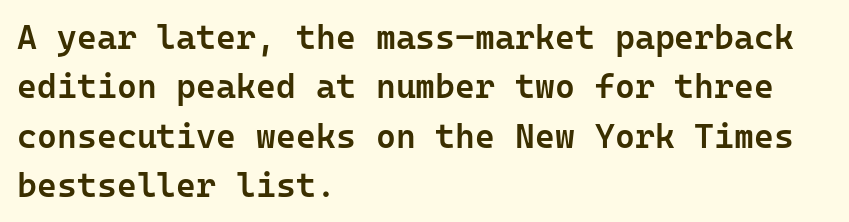
Line beginnings align vertically; line endings do not. Honestly, there is no underline to notice here at all. The type sits square on the baseline with zero lean. The designer went with a sans here, leaving each stem footless. This sample has the even, mechanical cadence of fixed-width lettering.
